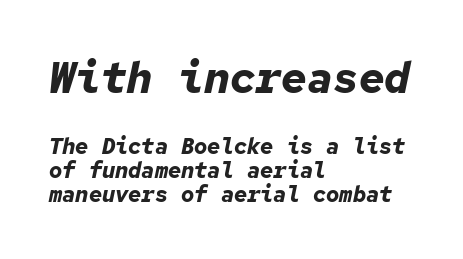
Q: Is the text bold? A: Yes.
Q: Is the text italic (slanted)? A: Yes, it leans right by about 12 degrees.
Q: Is the text underlined? A: No.
Q: How is the paragraph aligned? A: Left-aligned.
Q: Is the spacing between letters normal or unusually wide? A: Normal.
Q: Is the spacing between lines tight, normal or loose? A: Tight.
Q: Which block of text is set in a larger size, the first (top) or the second (bottom)? A: The first (top) one.
Q: Width (condensed, normal, or wide)? A: Normal.
Q: Stroke contrast? A: Low.
Q: x-height? A: Medium.
Q: Monospaced? A: Yes.
